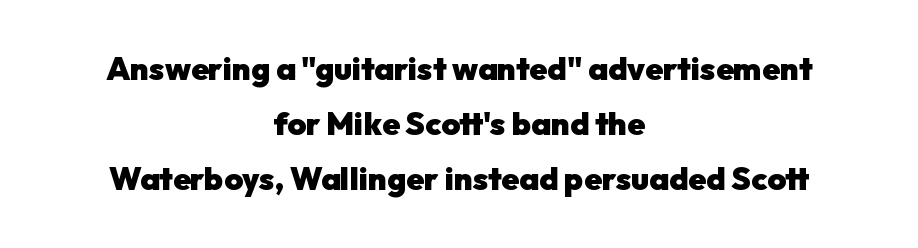
Q: Is the text bold? A: Yes.
Q: Is the text italic (slanted)? A: No, it is upright.
Q: Is the typeface a serif or a sans-serif typeface? A: Sans-serif.
Q: Is the text underlined? A: No.
Q: How is the paragraph aligned? A: Centered.
Q: Is the spacing between letters normal or unusually wide? A: Normal.
Q: Width (condensed, normal, or wide)? A: Normal.
Q: Stroke contrast? A: Low.
Q: x-height? A: Medium.
Q: Monospaced? A: No.
